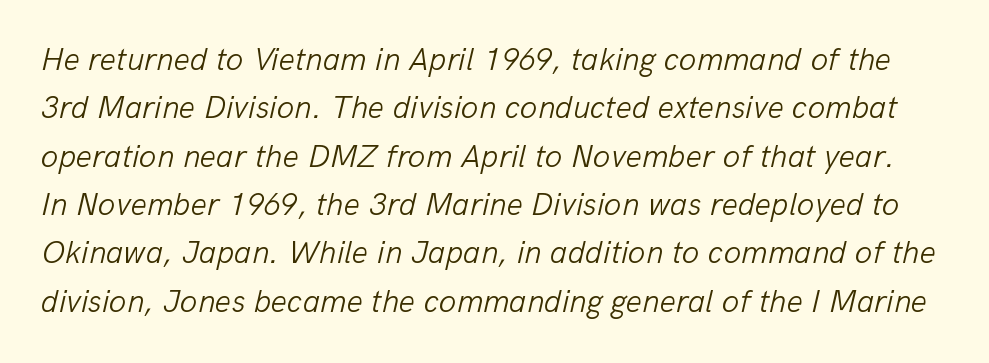
The image shows 32 px light type, italic (leaning right); set normal line spacing (1.51x), normal letter spacing, not underlined; low stroke contrast and a medium x-height.
